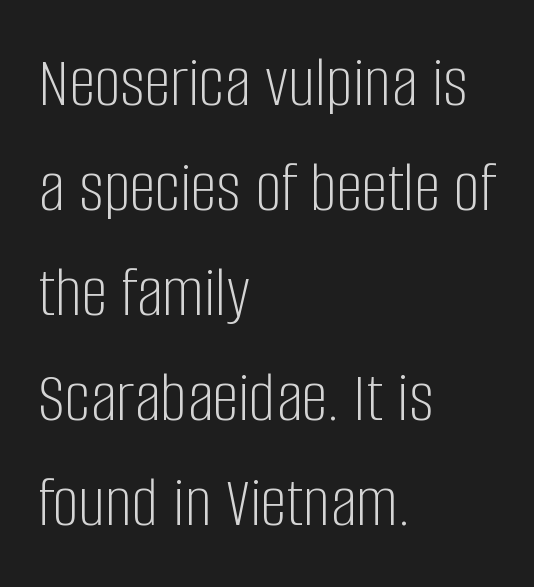
{"serif": "no", "italic": "no", "bold": "no", "weight": "light", "width": "condensed", "stroke_contrast": "low", "x_height": "large", "monospaced": "no", "underline": "no", "align": "left", "line_spacing": "normal", "line_spacing_ratio": 1.42, "letter_spacing": "normal", "letter_spacing_em": 0.0, "glyph_px": 74}
